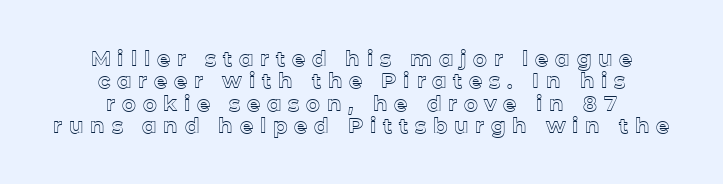
The image shows 21 px text type, upright; set centered, tight line spacing (1.06x), unusually wide letter spacing (+0.32 em), not underlined.
